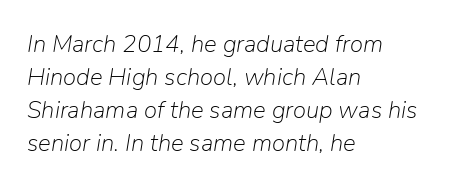
The image shows 24 px text type, italic (leaning right); set left-aligned, normal line spacing (1.37x), normal letter spacing, not underlined.
